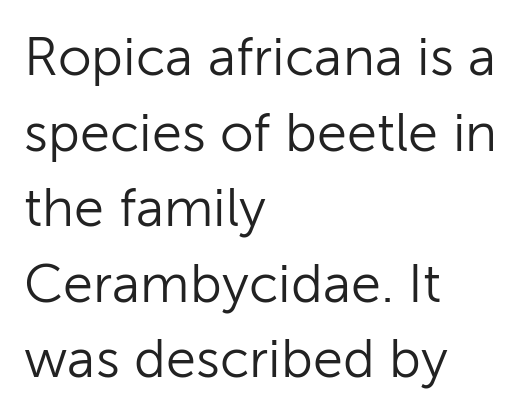
The image shows 54 px light sans-serif type, upright; set left-aligned, normal line spacing (1.4x), normal letter spacing, not underlined; low stroke contrast and a medium x-height.
